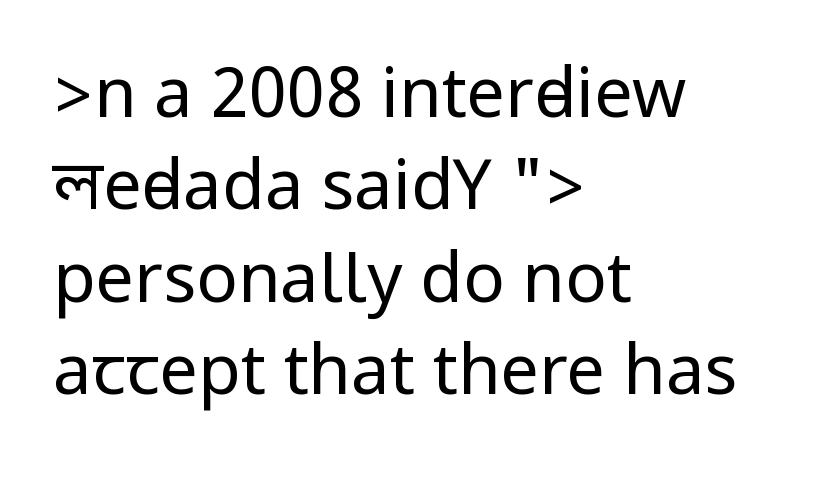
The image shows 69 px regular-weight, condensed sans-serif type, upright; set left-aligned, normal line spacing (1.34x), normal letter spacing, not underlined; low stroke contrast.
